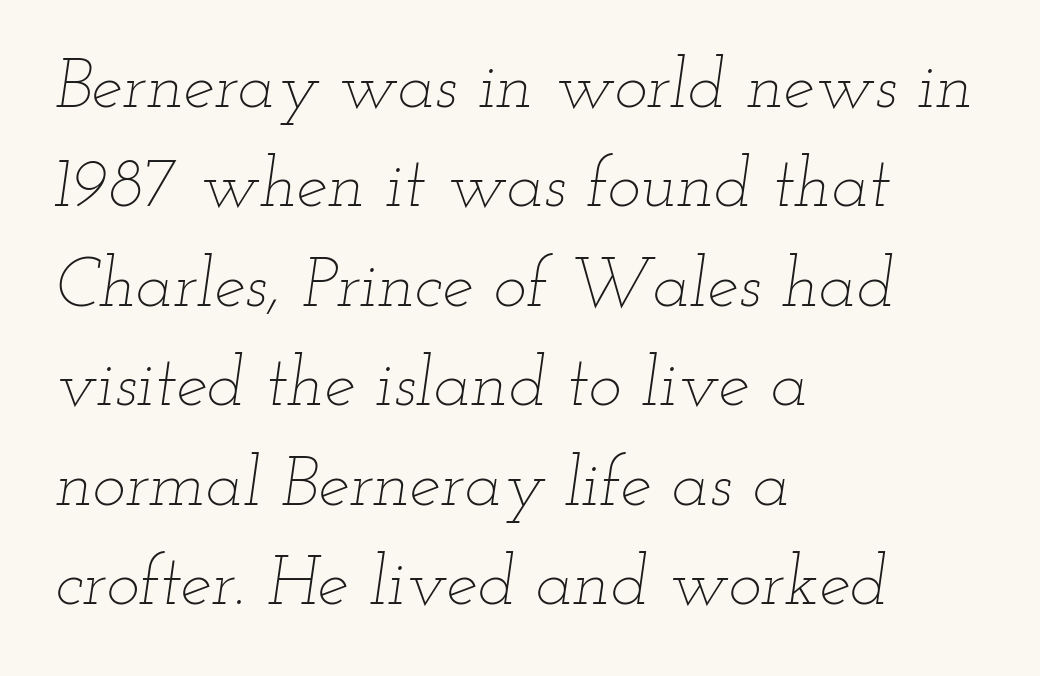
{"italic": "yes", "lean": "right", "slant_degrees": 12, "bold": "no", "weight": "thin", "width": "wide", "stroke_contrast": "low", "x_height": "small", "monospaced": "no", "underline": "no", "align": "left", "line_spacing": "normal", "line_spacing_ratio": 1.42, "letter_spacing": "normal", "letter_spacing_em": 0.0, "glyph_px": 70}
